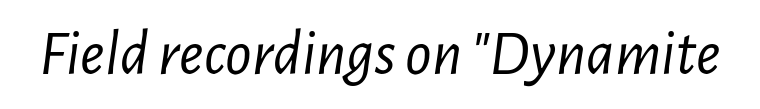
Nobody drew a line under any word here. Letters have the restrained weight of plain body copy at most. The line texture is even and compact thanks to regular tracking. The rendering uses natural spacing where letterforms have individual widths. Is the type slanted? Yes — the strokes lean at a clear angle.
